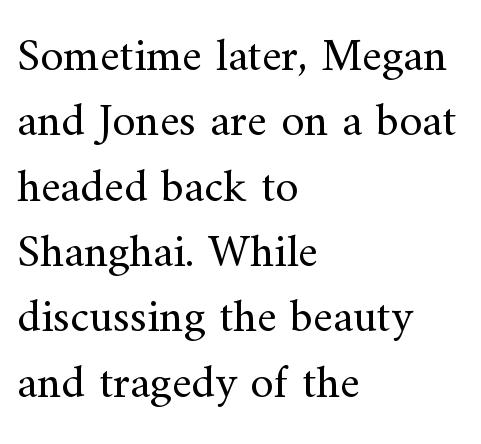
Q: Is the text bold? A: No.
Q: Is the text italic (slanted)? A: No, it is upright.
Q: Is the typeface a serif or a sans-serif typeface? A: Serif.
Q: Is the text underlined? A: No.
Q: How is the paragraph aligned? A: Left-aligned.
Q: Is the spacing between letters normal or unusually wide? A: Normal.
Q: Is the spacing between lines tight, normal or loose? A: Normal.
Q: Width (condensed, normal, or wide)? A: Normal.
Q: Stroke contrast? A: Medium.
Q: x-height? A: Small.
Q: Monospaced? A: No.
